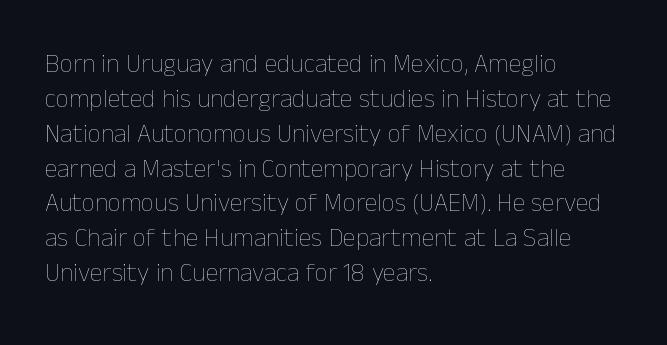
{"italic": "no", "bold": "no", "underline": "no", "align": "left", "line_spacing": "normal", "line_spacing_ratio": 1.34, "letter_spacing": "normal", "letter_spacing_em": 0.0, "glyph_px": 26}
